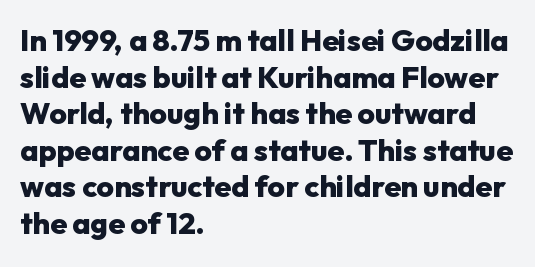
{"serif": "no", "italic": "no", "bold": "yes", "weight": "heavy", "width": "normal", "stroke_contrast": "low", "x_height": "medium", "monospaced": "no", "underline": "no", "align": "left", "line_spacing_ratio": 1.22, "letter_spacing": "normal", "letter_spacing_em": 0.0, "glyph_px": 30}
